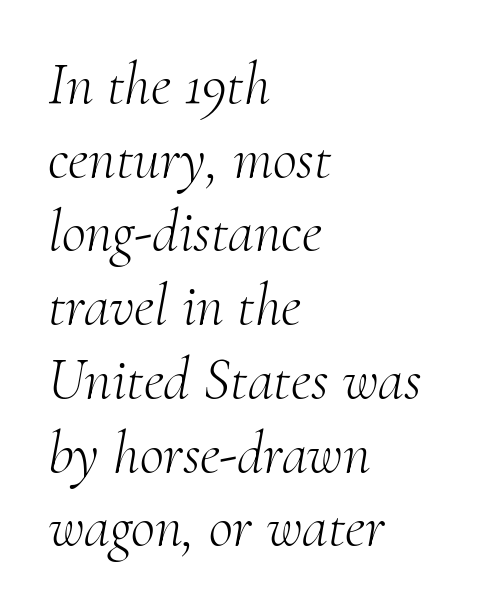
Q: Is the text bold? A: No.
Q: Is the text italic (slanted)? A: Yes, it leans right by about 10 degrees.
Q: Is the typeface a serif or a sans-serif typeface? A: Serif.
Q: Is the text underlined? A: No.
Q: How is the paragraph aligned? A: Left-aligned.
Q: Is the spacing between letters normal or unusually wide? A: Normal.
Q: Is the spacing between lines tight, normal or loose? A: Normal.
Q: Width (condensed, normal, or wide)? A: Normal.
Q: Stroke contrast? A: Medium.
Q: x-height? A: Small.
Q: Monospaced? A: No.
